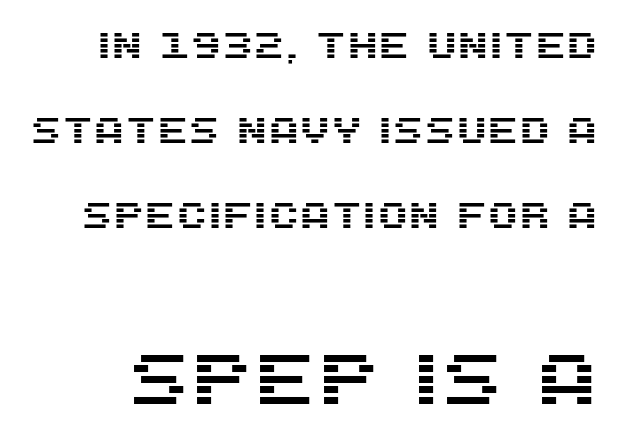
{"serif": "no", "italic": "no", "width": "normal", "stroke_contrast": "medium", "x_height": "large", "monospaced": "no", "underline": "no", "line_spacing": "loose", "line_spacing_ratio": 2.36, "letter_spacing": "normal", "letter_spacing_em": 0.0, "larger_block": "second", "size_ratio": 2.0, "glyph_px": 72}
